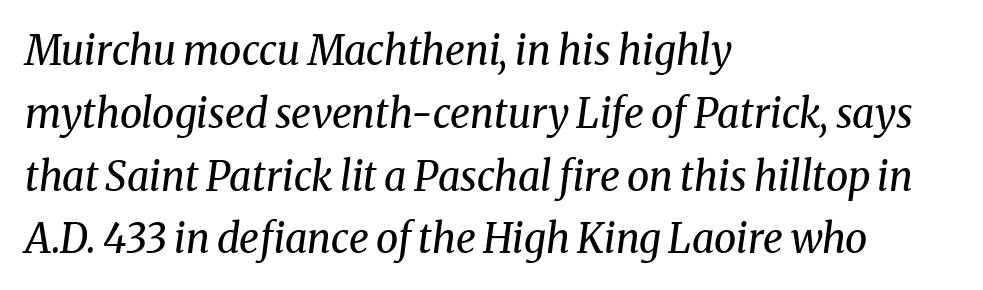
Regarding serifs, this sample has them. Character widths vary here, with narrow letters taking less room than wide ones. The strokes carry an ordinary text weight at most. These lines stack with their left ends in a neat column. Summary of vertical rhythm: regular, with standard interline spacing. Letters rest on an invisible, unmarked baseline.
